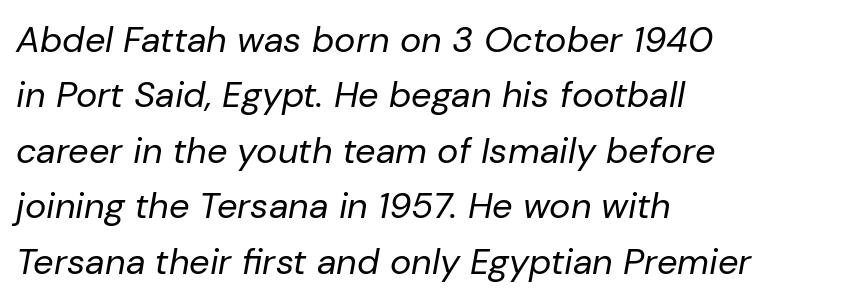
{"italic": "yes", "lean": "right", "slant_degrees": 10, "bold": "no", "weight": "regular", "width": "normal", "stroke_contrast": "low", "x_height": "medium", "monospaced": "no", "underline": "no", "align": "left", "line_spacing": "normal", "line_spacing_ratio": 1.54, "letter_spacing": "normal", "letter_spacing_em": 0.0, "glyph_px": 36}
